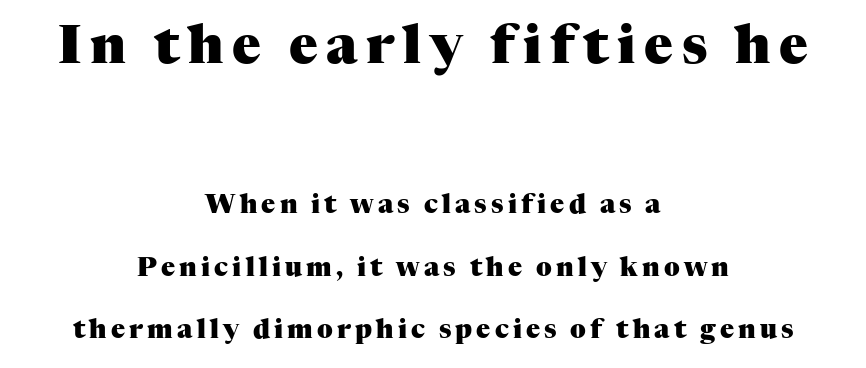
The image shows 53 px heavy serif type, upright; set centered, loose line spacing (2.42x), not underlined; the first (top) block is 2.04x larger; medium stroke contrast and a medium x-height.
